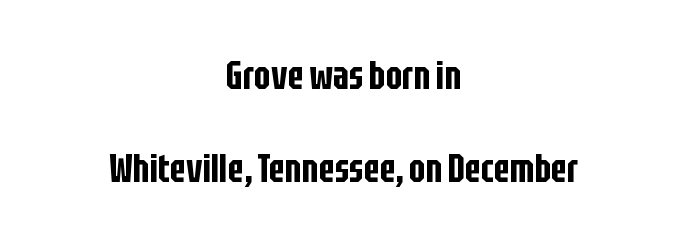
{"serif": "no", "italic": "no", "width": "condensed", "stroke_contrast": "low", "x_height": "large", "monospaced": "no", "underline": "no", "align": "center", "line_spacing": "loose", "line_spacing_ratio": 2.38, "letter_spacing": "normal", "letter_spacing_em": 0.0, "glyph_px": 39}
